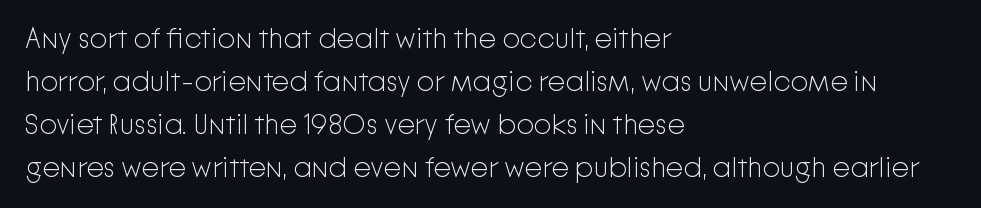
{"serif": "no", "italic": "no", "bold": "no", "weight": "light", "width": "normal", "stroke_contrast": "low", "x_height": "medium", "monospaced": "no", "underline": "no", "align": "left", "line_spacing": "normal", "line_spacing_ratio": 1.53, "letter_spacing": "normal", "letter_spacing_em": 0.0, "glyph_px": 28}
